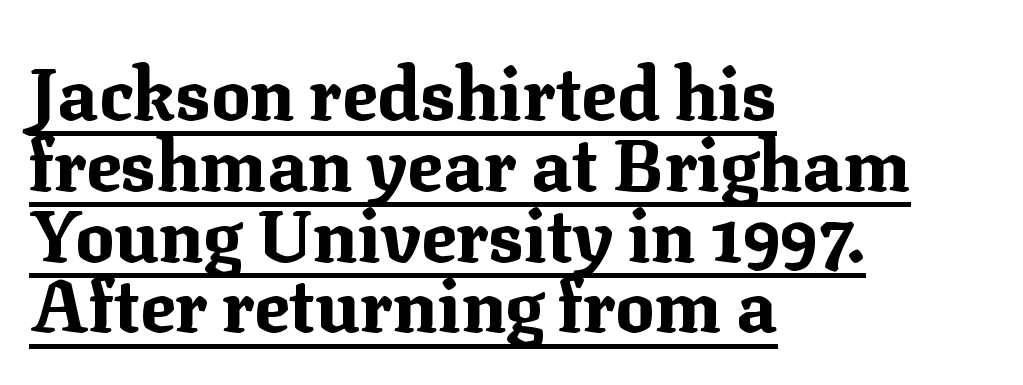
{"serif": "yes", "italic": "no", "bold": "yes", "weight": "bold", "width": "normal", "stroke_contrast": "medium", "x_height": "medium", "monospaced": "no", "underline": "yes", "align": "left", "line_spacing": "tight", "line_spacing_ratio": 0.97, "letter_spacing": "normal", "letter_spacing_em": 0.0, "glyph_px": 73}
